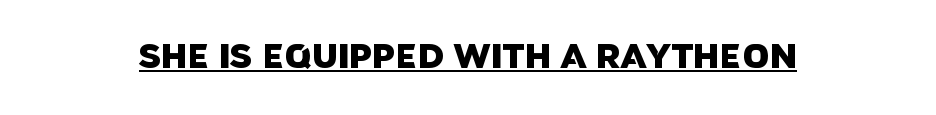
The image shows 34 px sans-serif type; set normal letter spacing, underlined; low stroke contrast and a large x-height.
